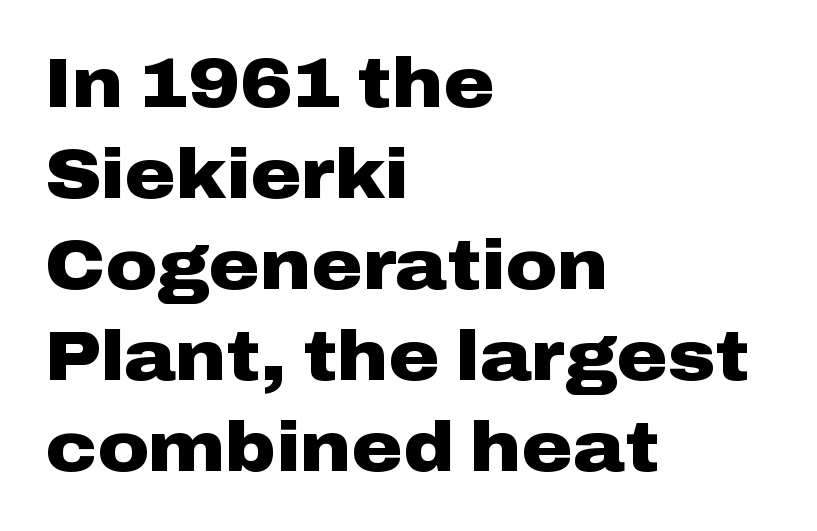
The designer left line spacing at the default. The horizontal fit of the characters is conventional and even. Italic? Not at all — the glyphs are vertical. The rendering anchors every line to the left-hand side. The typeface chosen for these lines omits serifs. Chunky letters — that's bold for sure.
